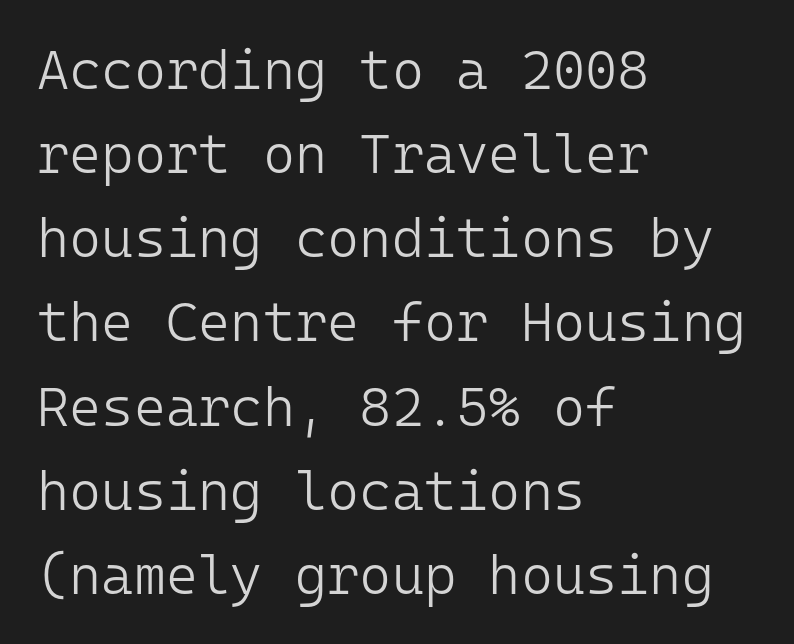
Clear beneath every line of the passage. The passage shown has conventional tracking throughout. The setting favours the left margin, as ordinary paragraphs usually do. A typesetter would label this face a sans. The font sits on the lighter half of the weight spectrum, regular included. The letters stand upright; this is a roman face.
